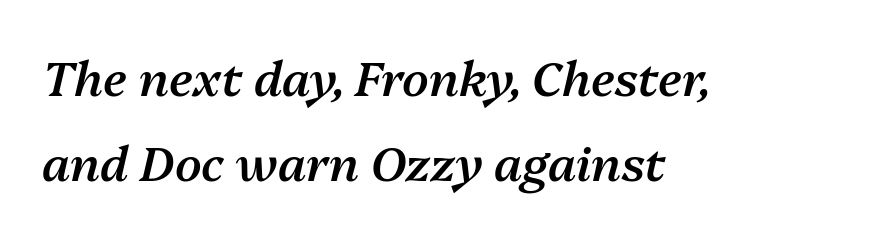
{"italic": "yes", "lean": "right", "slant_degrees": 13, "bold": "semi", "weight": "semibold", "width": "normal", "stroke_contrast": "medium", "x_height": "medium", "monospaced": "no", "underline": "no", "align": "left", "line_spacing_ratio": 1.78, "letter_spacing": "normal", "letter_spacing_em": 0.0, "glyph_px": 48}
